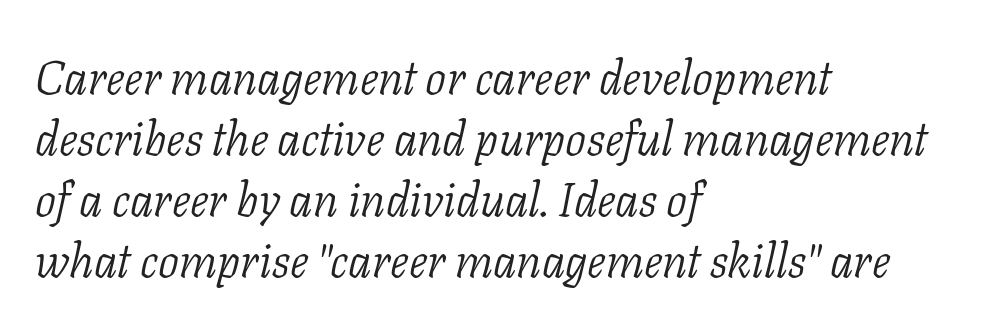
{"serif": "yes", "italic": "yes", "lean": "right", "slant_degrees": 11, "bold": "no", "weight": "light", "width": "normal", "stroke_contrast": "low", "x_height": "medium", "monospaced": "no", "underline": "no", "align": "left", "line_spacing": "normal", "line_spacing_ratio": 1.3, "letter_spacing": "normal", "letter_spacing_em": 0.0, "glyph_px": 47}
